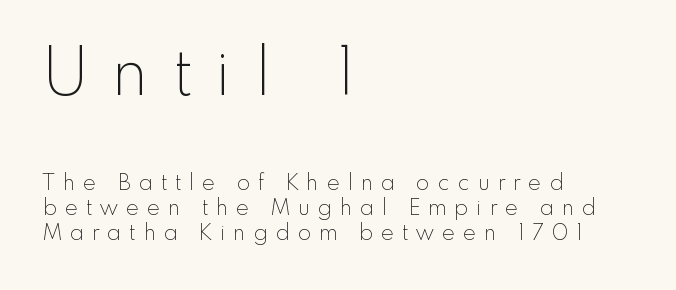
Q: Is the text bold? A: No.
Q: Is the text italic (slanted)? A: No, it is upright.
Q: Is the typeface a serif or a sans-serif typeface? A: Sans-serif.
Q: Is the text underlined? A: No.
Q: How is the paragraph aligned? A: Left-aligned.
Q: Is the spacing between letters normal or unusually wide? A: Unusually wide.
Q: Is the spacing between lines tight, normal or loose? A: Tight.
Q: Which block of text is set in a larger size, the first (top) or the second (bottom)? A: The first (top) one.
Q: Width (condensed, normal, or wide)? A: Normal.
Q: x-height? A: Small.
Q: Monospaced? A: No.
